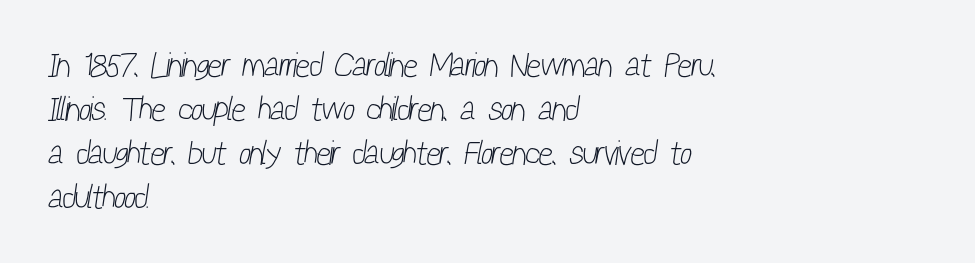
Q: Is the text bold? A: No.
Q: Is the typeface a serif or a sans-serif typeface? A: Sans-serif.
Q: Is the text underlined? A: No.
Q: How is the paragraph aligned? A: Left-aligned.
Q: Is the spacing between letters normal or unusually wide? A: Normal.
Q: Is the spacing between lines tight, normal or loose? A: Normal.
Q: Width (condensed, normal, or wide)? A: Condensed.
Q: Stroke contrast? A: Low.
Q: x-height? A: Medium.
Q: Monospaced? A: No.
